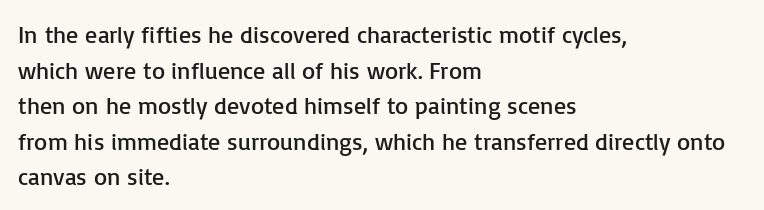
The image shows 24 px text type, upright; set left-aligned, normal line spacing (1.48x), normal letter spacing, not underlined.
